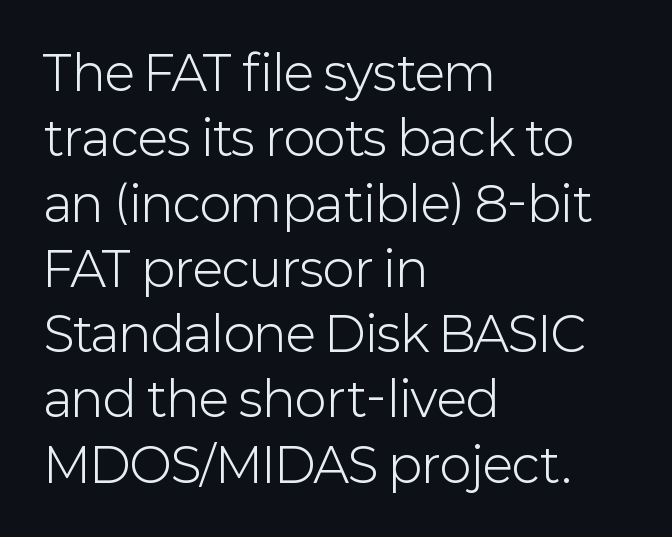
The image shows 48 px light sans-serif type, upright; set left-aligned, normal line spacing (1.36x), normal letter spacing, not underlined; low stroke contrast and a medium x-height.
